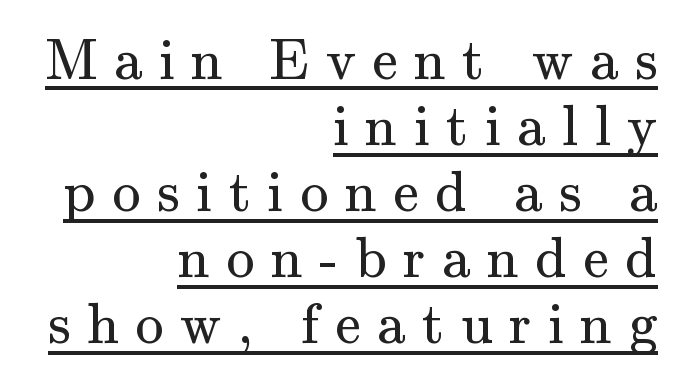
{"serif": "yes", "italic": "no", "bold": "no", "weight": "regular", "width": "normal", "stroke_contrast": "medium", "x_height": "small", "monospaced": "no", "underline": "yes", "align": "right", "line_spacing_ratio": 1.16, "letter_spacing": "wide", "letter_spacing_em": 0.29, "glyph_px": 57}
